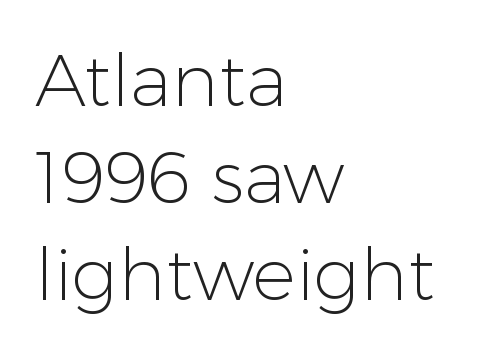
The image shows 73 px light sans-serif type, upright; set left-aligned, normal line spacing (1.33x), normal letter spacing, not underlined; low stroke contrast and a medium x-height.
